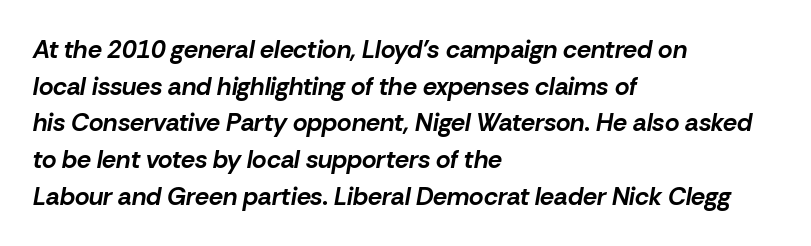
The image shows 25 px bold type, italic (leaning right); set left-aligned, normal line spacing (1.47x), normal letter spacing, not underlined.
